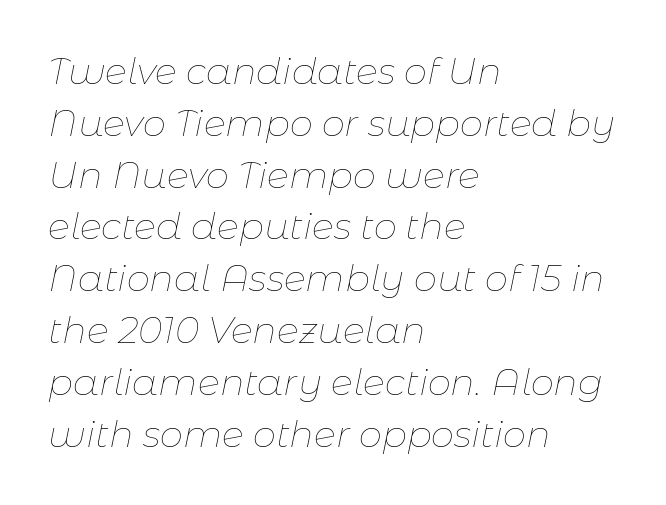
Is this a heavy cut? Hardly; it is regular or lighter. Tracking value appears to be zero — textbook default spacing. The face used here is proportionally spaced, like ordinary book or web type. Designer's note — italics engaged. Quick note: underline off. Does the leading feel generous? No, just average.
